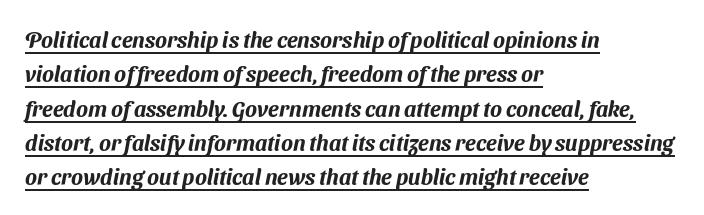
The image shows 22 px text type; set left-aligned, normal line spacing (1.56x), normal letter spacing, underlined.
